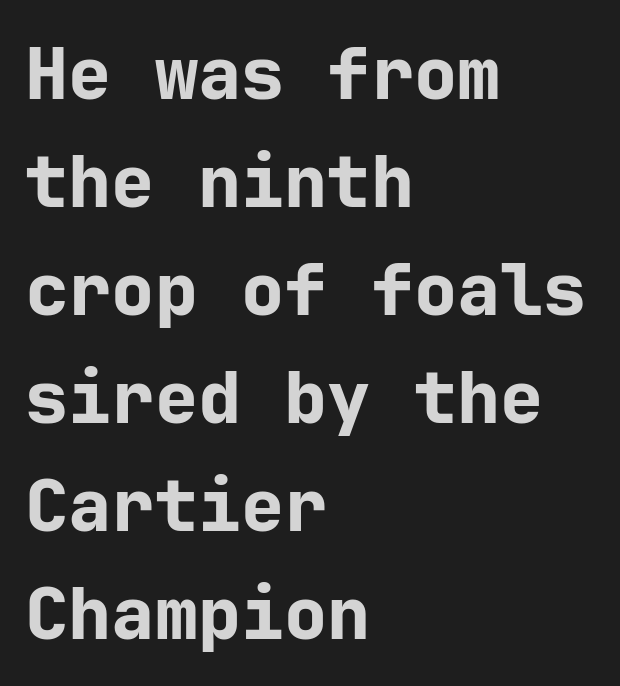
{"serif": "no", "italic": "no", "bold": "yes", "weight": "bold", "width": "normal", "stroke_contrast": "low", "x_height": "medium", "underline": "no", "align": "left", "line_spacing": "normal", "line_spacing_ratio": 1.5, "letter_spacing": "normal", "letter_spacing_em": 0.0, "glyph_px": 72}
